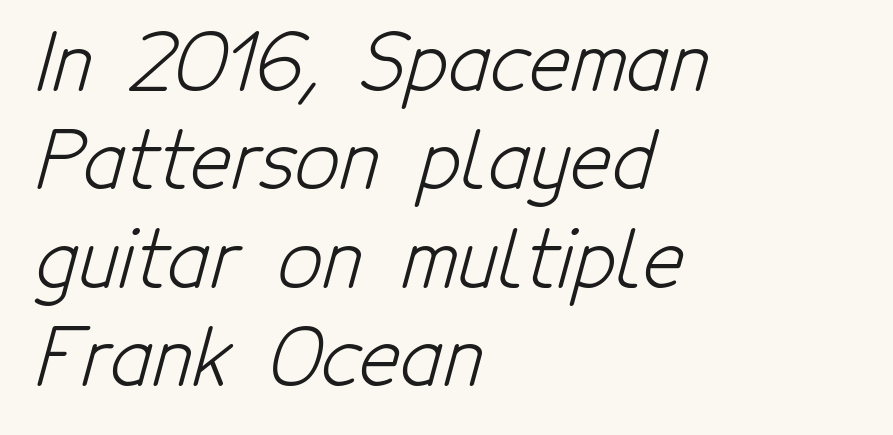
The image shows 78 px light, condensed sans-serif type; set left-aligned, normal line spacing (1.26x), normal letter spacing, not underlined; low stroke contrast and a medium x-height.
